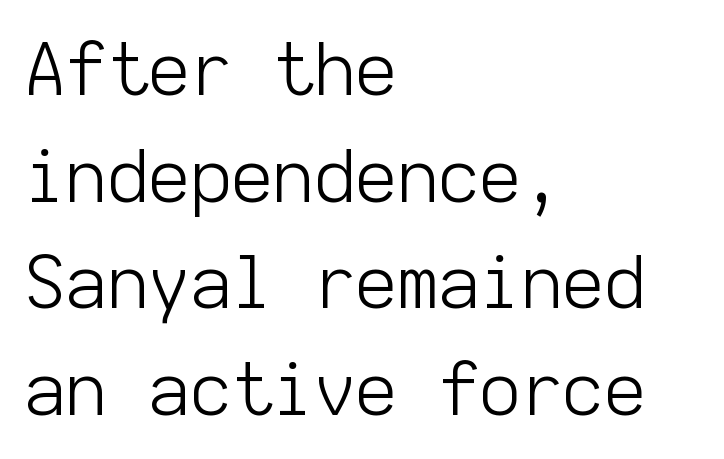
{"serif": "no", "italic": "no", "bold": "no", "weight": "light", "width": "normal", "stroke_contrast": "low", "x_height": "medium", "monospaced": "yes", "underline": "no", "align": "left", "line_spacing": "normal", "line_spacing_ratio": 1.48, "letter_spacing": "normal", "letter_spacing_em": 0.0, "glyph_px": 72}
